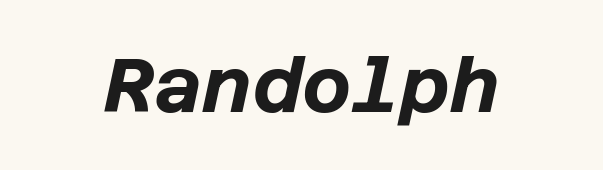
The image shows 76 px bold type, italic (leaning right); set normal letter spacing, not underlined; low stroke contrast and a large x-height.
